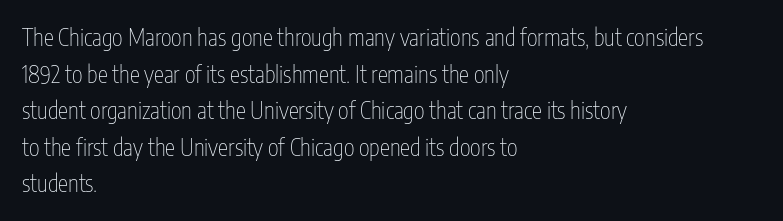
Notice how descenders clear the ascenders below comfortably — that's standard leading. Heft: none added — not bold. Posture: upright roman. The tracking reads as untouched default to a designer's eye. If you drew a ruler down the left edge, every line would touch it.
